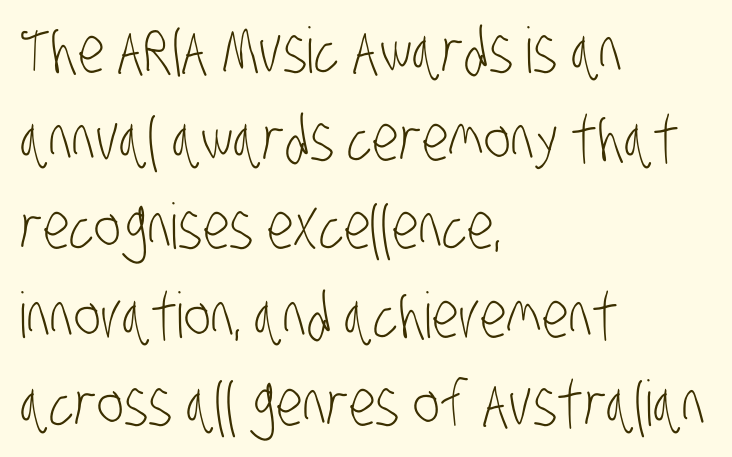
A typesetter would call this proportional, since set widths differ per character. Weight: regular or lighter. Evenly set lines give the paragraph a standard silhouette. Typographically, this falls in the sans-serif category. The line texture is even and compact thanks to regular tracking. Short and long lines alike share a common starting point at left.
